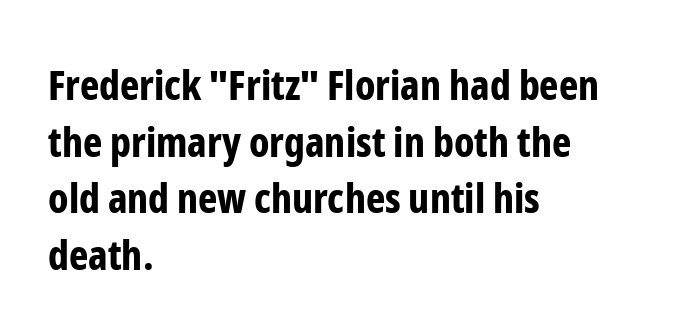
Reading down the block, your eye returns to a fixed left position each line. The passage shown is typeset with a sans-serif family. Heft: maximum for text — a bold. Posture: vertical. The rendering uses natural spacing where letterforms have individual widths.
